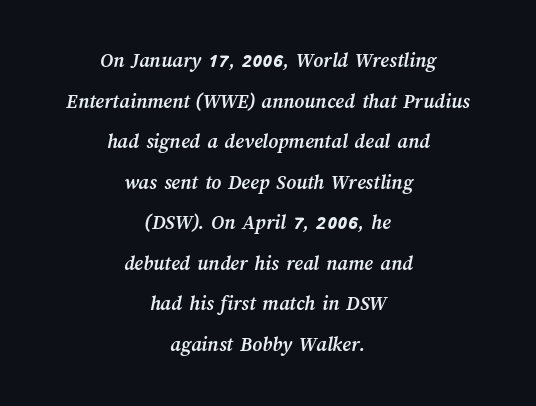
Q: Is the text bold? A: Yes.
Q: Is the text underlined? A: No.
Q: How is the paragraph aligned? A: Centered.
Q: Is the spacing between letters normal or unusually wide? A: Normal.
Q: Is the spacing between lines tight, normal or loose? A: Loose.
